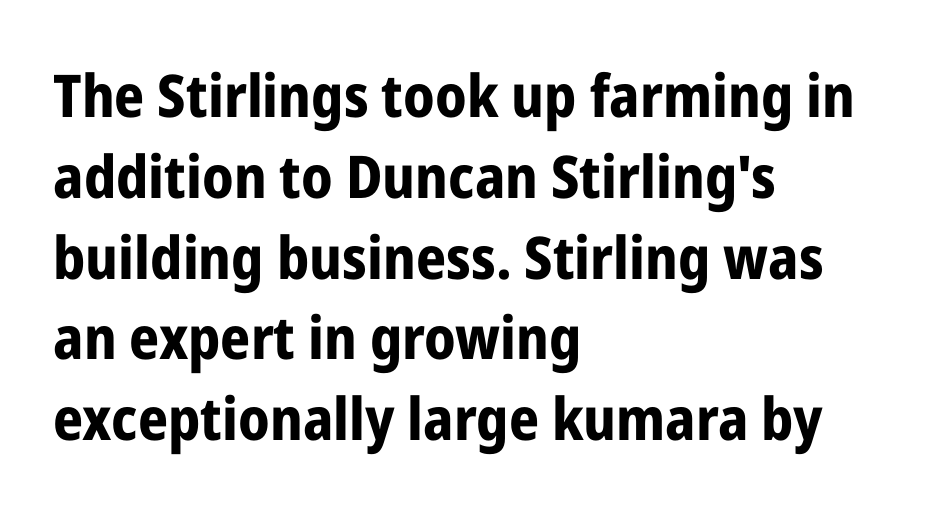
Q: Is the text bold? A: Yes.
Q: Is the text italic (slanted)? A: No, it is upright.
Q: Is the typeface a serif or a sans-serif typeface? A: Sans-serif.
Q: Is the text underlined? A: No.
Q: How is the paragraph aligned? A: Left-aligned.
Q: Is the spacing between letters normal or unusually wide? A: Normal.
Q: Is the spacing between lines tight, normal or loose? A: Normal.
Q: Width (condensed, normal, or wide)? A: Condensed.
Q: Stroke contrast? A: Low.
Q: x-height? A: Medium.
Q: Monospaced? A: No.
